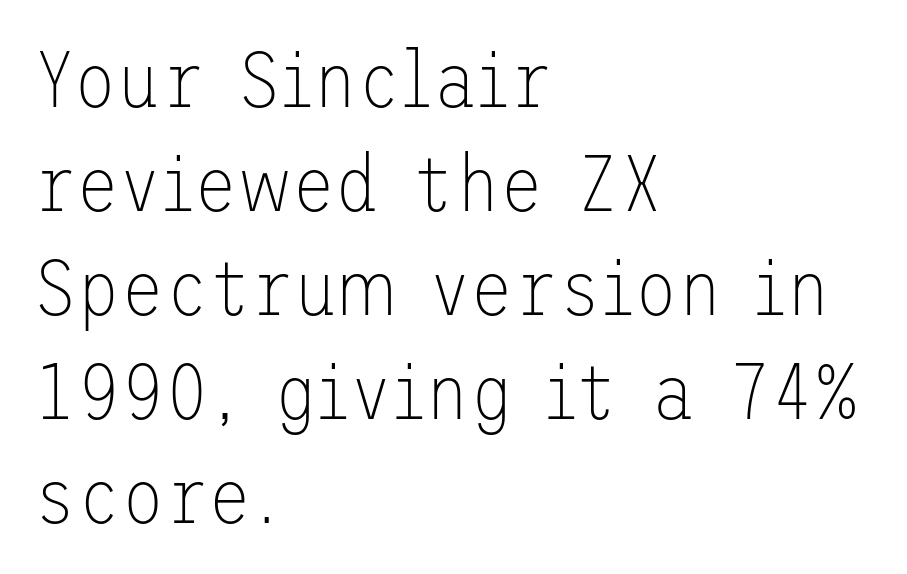
This is not heavy type; no bold has been used. A normal amount of white space separates one row of letters from the next. Where is the straight margin? On the left. Does the type have serifs? No, each stem ends abruptly. This rendering features lettering with no underline. Ordinary non-slanted type is in use.
